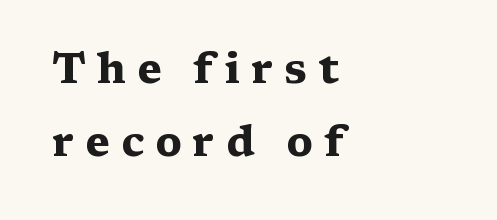
The image shows 42 px heavy, wide serif type, upright; set left-aligned, line spacing 1.73x, unusually wide letter spacing (+0.26 em), not underlined; medium stroke contrast and a medium x-height.
